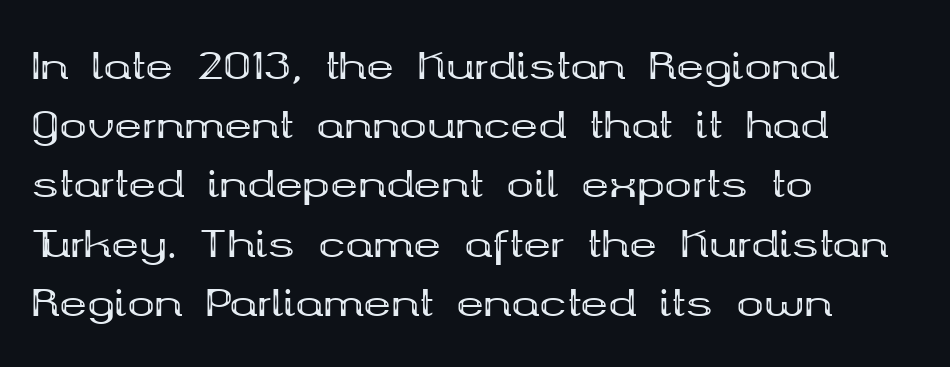
Q: Is the text bold? A: Yes.
Q: Is the text italic (slanted)? A: No, it is upright.
Q: Is the typeface a serif or a sans-serif typeface? A: Serif.
Q: Is the text underlined? A: No.
Q: How is the paragraph aligned? A: Left-aligned.
Q: Is the spacing between letters normal or unusually wide? A: Normal.
Q: Is the spacing between lines tight, normal or loose? A: Normal.
Q: Width (condensed, normal, or wide)? A: Wide.
Q: Stroke contrast? A: Medium.
Q: x-height? A: Medium.
Q: Monospaced? A: No.
